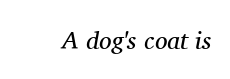
Q: Is the text bold? A: No.
Q: Is the text italic (slanted)? A: Yes, it leans right by about 11 degrees.
Q: Is the text underlined? A: No.
Q: Is the spacing between letters normal or unusually wide? A: Normal.
